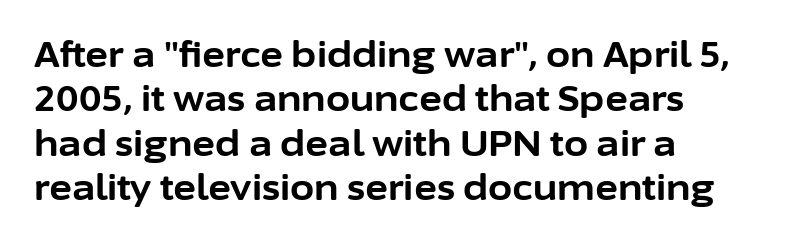
The image shows 35 px bold sans-serif type, upright; set left-aligned, normal line spacing (1.27x), normal letter spacing, not underlined; low stroke contrast and a medium x-height.
